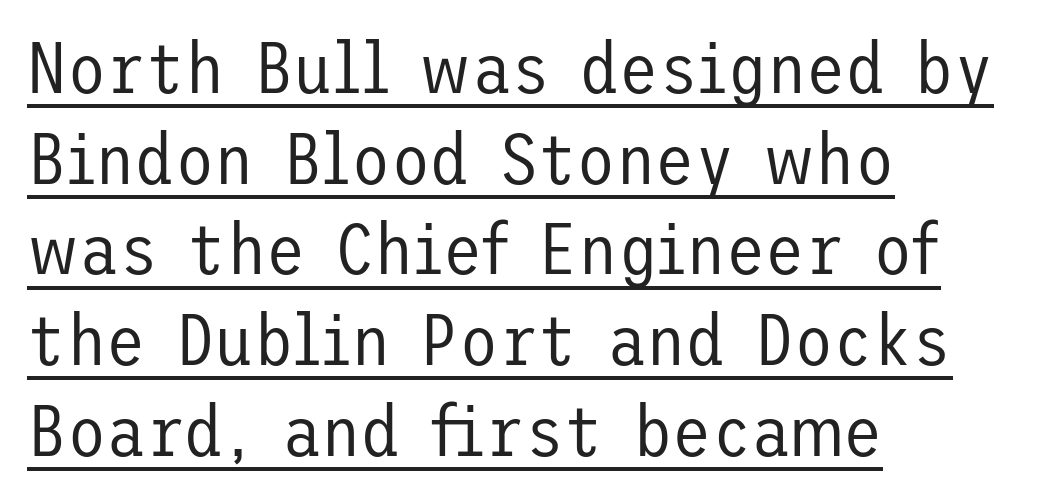
{"serif": "no", "italic": "no", "bold": "no", "weight": "regular", "width": "normal", "stroke_contrast": "low", "x_height": "medium", "underline": "yes", "align": "left", "line_spacing": "normal", "line_spacing_ratio": 1.26, "letter_spacing": "normal", "letter_spacing_em": 0.0, "glyph_px": 72}
